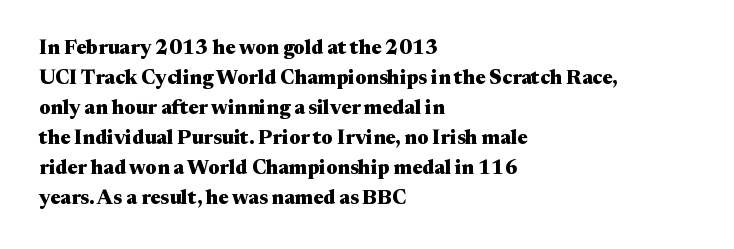
Alignment: flush left. Tall strokes in this sample are plumb rather than angled. Successive baselines arrive at the customary interval. The rendering uses a bold face; every stroke is thick and dark. The specimen omits any rule beneath the text block's lines. Short note: letters normally spaced.
